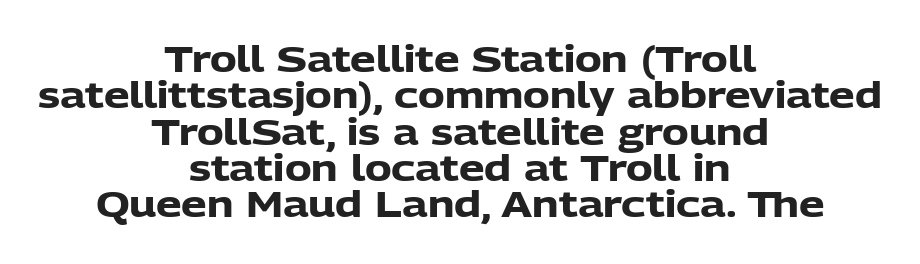
{"serif": "no", "italic": "no", "bold": "yes", "weight": "heavy", "width": "normal", "stroke_contrast": "low", "x_height": "medium", "monospaced": "no", "underline": "no", "align": "center", "line_spacing": "tight", "line_spacing_ratio": 1.01, "letter_spacing": "normal", "letter_spacing_em": 0.0, "glyph_px": 36}
